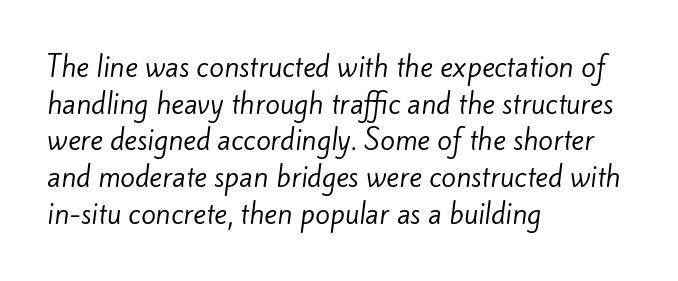
Q: Is the text bold? A: No.
Q: Is the text underlined? A: No.
Q: How is the paragraph aligned? A: Left-aligned.
Q: Is the spacing between letters normal or unusually wide? A: Normal.
Q: Is the spacing between lines tight, normal or loose? A: Normal.
